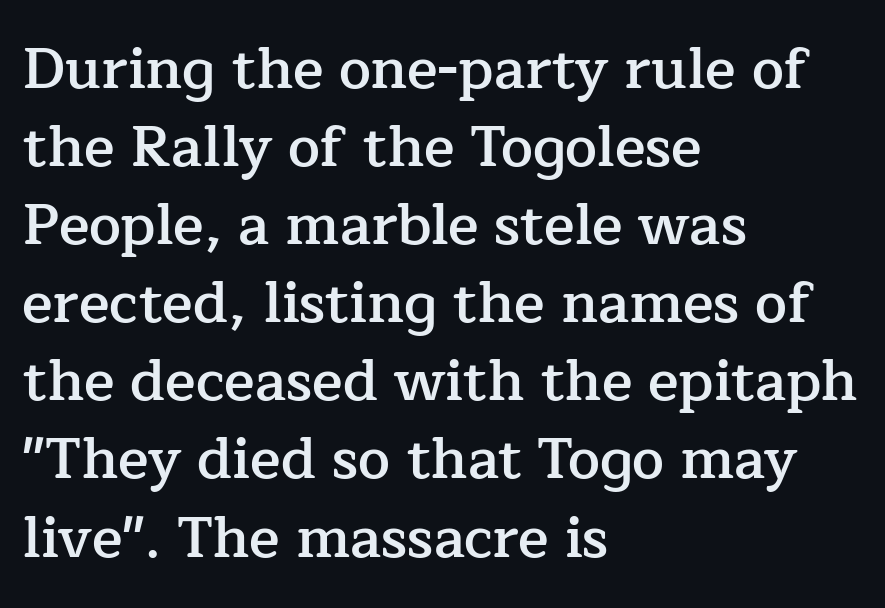
The image shows 57 px semibold serif type, upright; set left-aligned, normal line spacing (1.37x), normal letter spacing, not underlined; low stroke contrast and a medium x-height.
